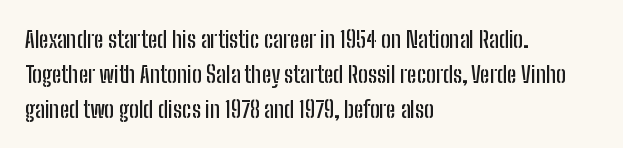
Q: Is the text italic (slanted)? A: No, it is upright.
Q: Is the text underlined? A: No.
Q: How is the paragraph aligned? A: Left-aligned.
Q: Is the spacing between letters normal or unusually wide? A: Normal.
Q: Is the spacing between lines tight, normal or loose? A: Normal.
